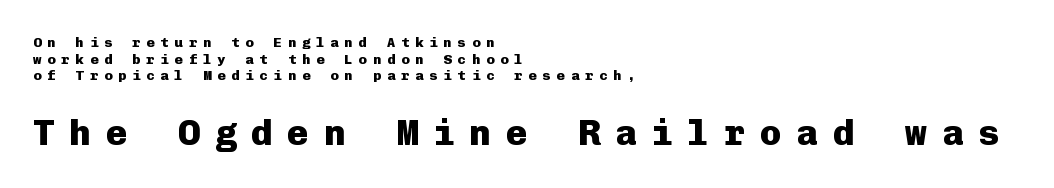
Note: no serifs on the glyphs. Line starts are locked; line ends wander. Thick stems and heavy bowls — unmistakably bold. No word sits above an underline. Posture: upright roman.
